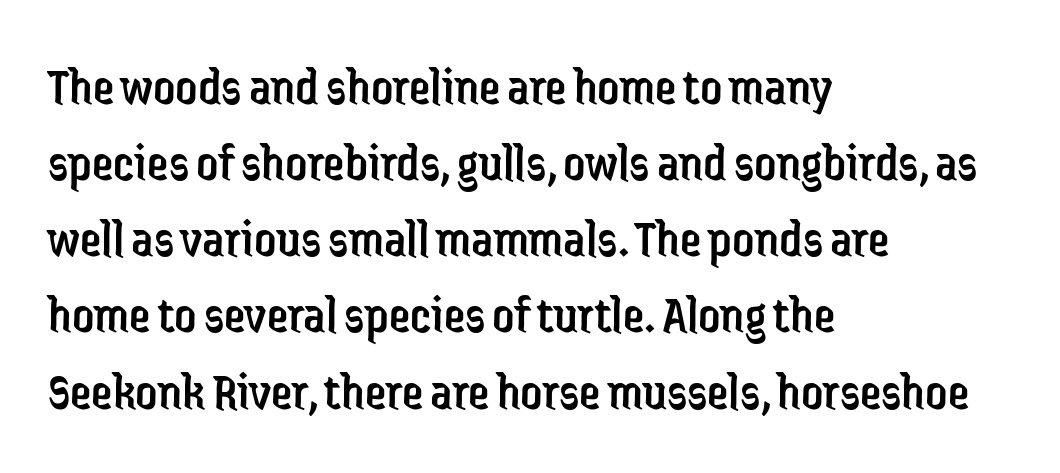
The image shows 54 px regular-weight, condensed sans-serif type, upright; set left-aligned, normal line spacing (1.41x), normal letter spacing, not underlined; low stroke contrast and a medium x-height.
